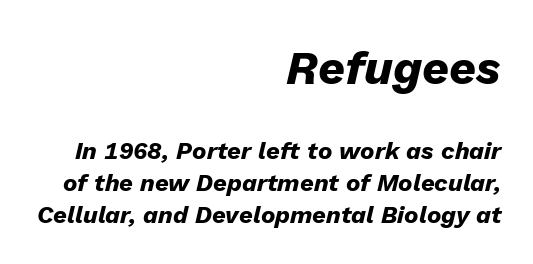
The rendering uses natural spacing where letterforms have individual widths. The emphasis by scale lands on block number one, above. You could call the tracking neutral — neither tight nor loose. A student would call this right alignment; a typographer would say flush right, rag left.
